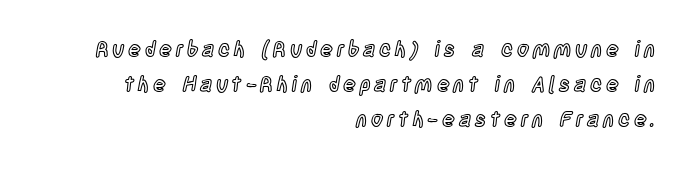
Students, observe: this is what conventionally led text looks like. The space directly below the letters is spotless. Layout note: lines flush right.
